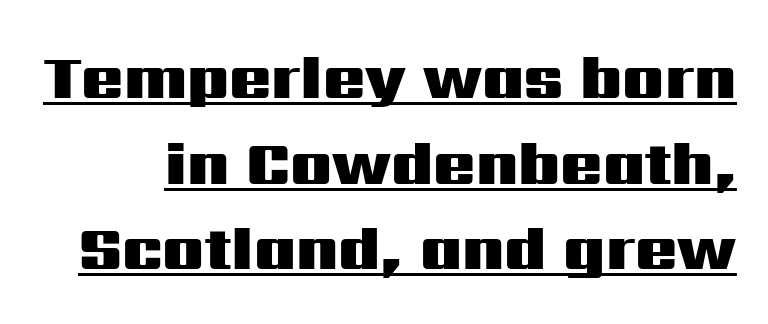
{"serif": "no", "italic": "no", "bold": "yes", "weight": "heavy", "width": "wide", "stroke_contrast": "medium", "x_height": "medium", "monospaced": "no", "underline": "yes", "line_spacing": "normal", "line_spacing_ratio": 1.38, "letter_spacing": "normal", "letter_spacing_em": 0.0, "glyph_px": 62}
